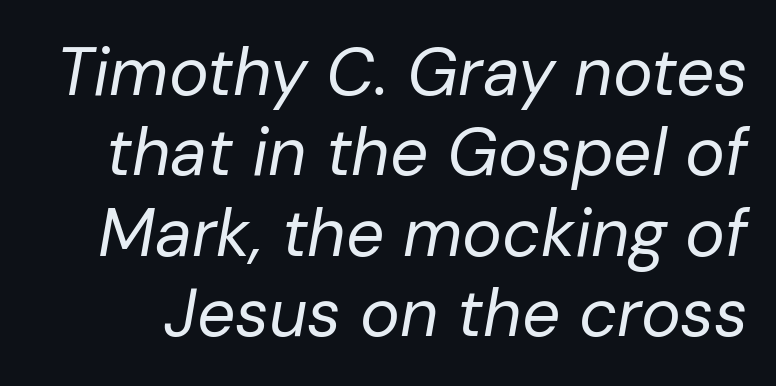
Q: Is the text bold? A: No.
Q: Is the text italic (slanted)? A: Yes, it leans right by about 10 degrees.
Q: Is the text underlined? A: No.
Q: Is the spacing between letters normal or unusually wide? A: Normal.
Q: Width (condensed, normal, or wide)? A: Normal.
Q: Stroke contrast? A: Low.
Q: x-height? A: Medium.
Q: Monospaced? A: No.
